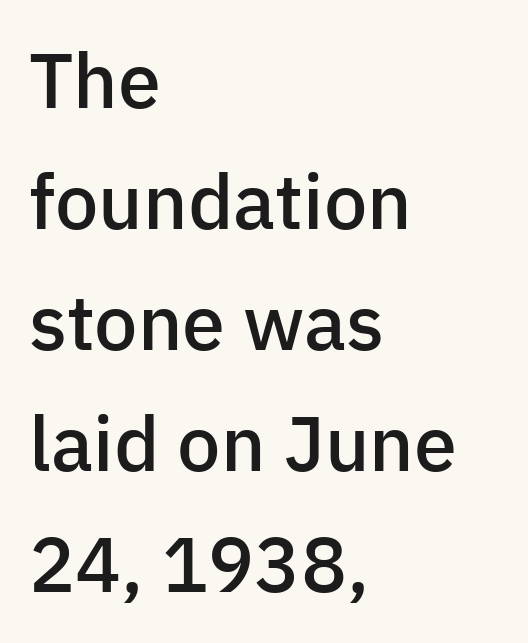
Q: Is the text bold? A: Semi-bold.
Q: Is the text italic (slanted)? A: No, it is upright.
Q: Is the typeface a serif or a sans-serif typeface? A: Sans-serif.
Q: Is the text underlined? A: No.
Q: How is the paragraph aligned? A: Left-aligned.
Q: Is the spacing between letters normal or unusually wide? A: Normal.
Q: Is the spacing between lines tight, normal or loose? A: Normal.
Q: Width (condensed, normal, or wide)? A: Normal.
Q: Stroke contrast? A: Low.
Q: x-height? A: Medium.
Q: Monospaced? A: No.
